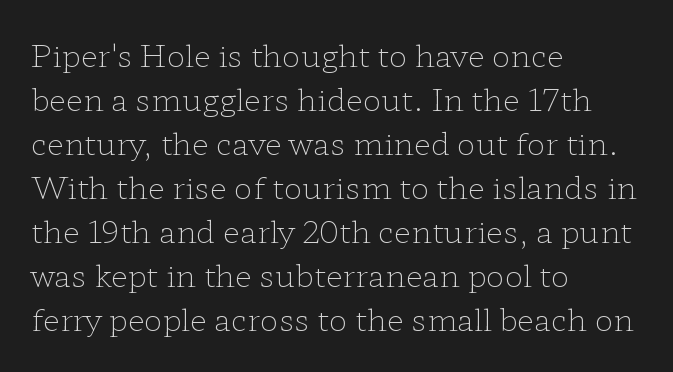
Observe the serifs anchoring each vertical stroke in this sample. Every character sits straight up, as roman type does. Rule under the text: the space is simply empty. The font is comparable to plain body text, perhaps lighter.
